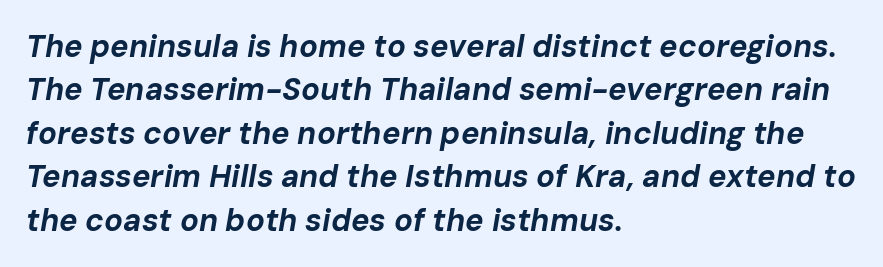
You'd pick this weight for a headline — it's a proper bold. Every character sits at an angle, as italics do. Quick note: underline off. Standard letterfit; no display-style spreading of the glyphs. The letters advance in unequal steps, a hallmark of proportional type. This block has exactly the height ordinary leading produces.
